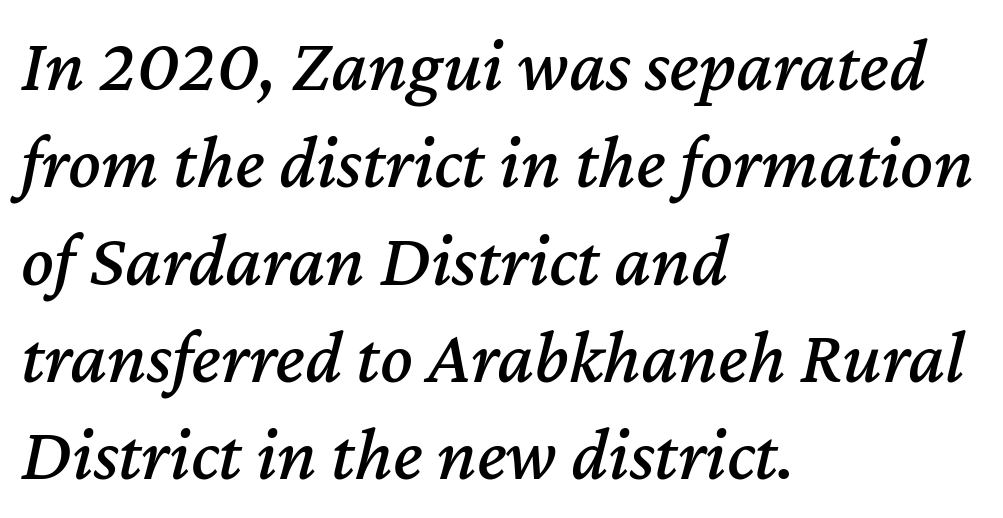
Spacing verdict: proportional, widths tailored to each character. These lines were composed using italics. Casual observation: everything's shoved over to the left. This rendering leaves character spacing at its baseline value. The area under the type is left untouched.
